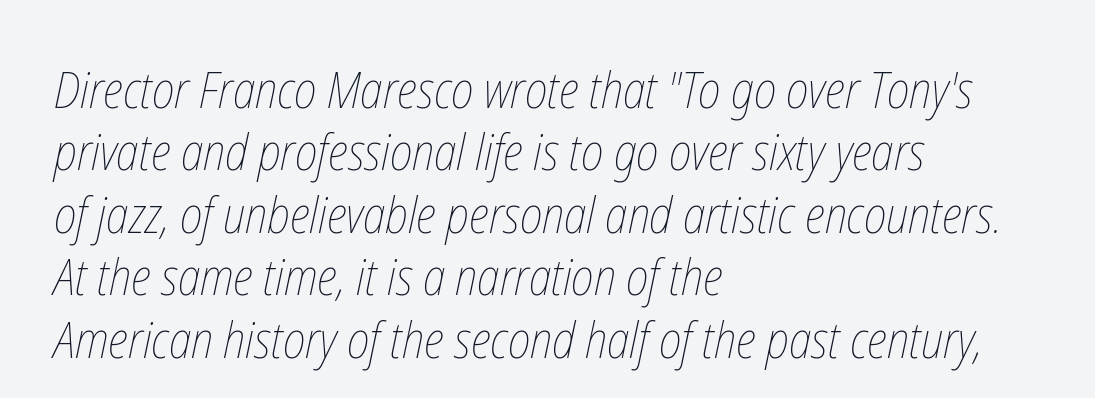
The typeface has the unassuming heft of standard copy or less. Proportional: the letters do not fall into vertical columns. Check under the words: just untouched page. The horizontal fit of the characters is conventional and even. Typeset ragged right — the left edge is the straight one. This block has exactly the height ordinary leading produces.
